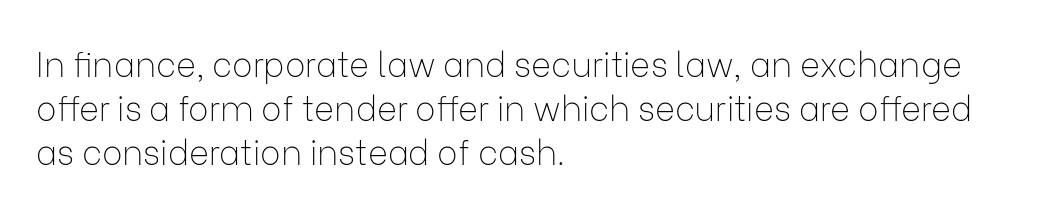
Q: Is the text bold? A: No.
Q: Is the text italic (slanted)? A: No, it is upright.
Q: Is the typeface a serif or a sans-serif typeface? A: Sans-serif.
Q: Is the text underlined? A: No.
Q: How is the paragraph aligned? A: Left-aligned.
Q: Is the spacing between letters normal or unusually wide? A: Normal.
Q: Is the spacing between lines tight, normal or loose? A: Normal.
Q: Width (condensed, normal, or wide)? A: Normal.
Q: Stroke contrast? A: Low.
Q: x-height? A: Medium.
Q: Monospaced? A: No.
